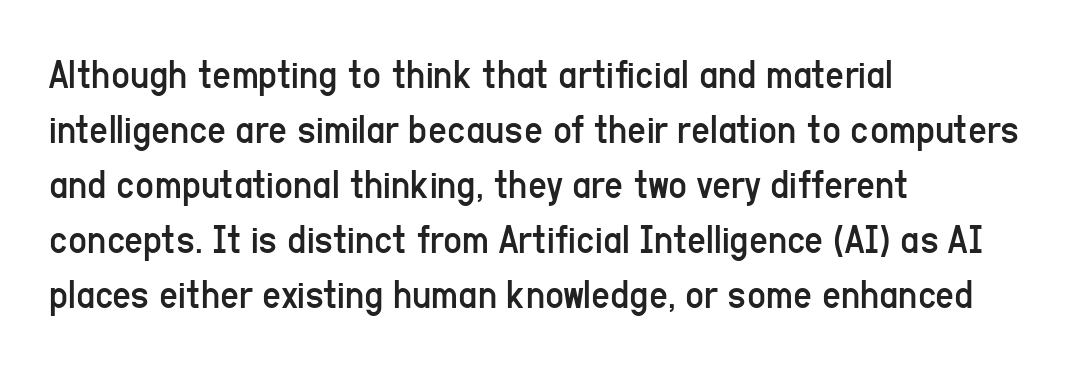
Stroke thickness stays within the range of a standard reading face or lighter. The glyphs in this specimen are sans serif. There is no visible air inserted between adjacent glyphs. A bare baseline throughout the passage.
